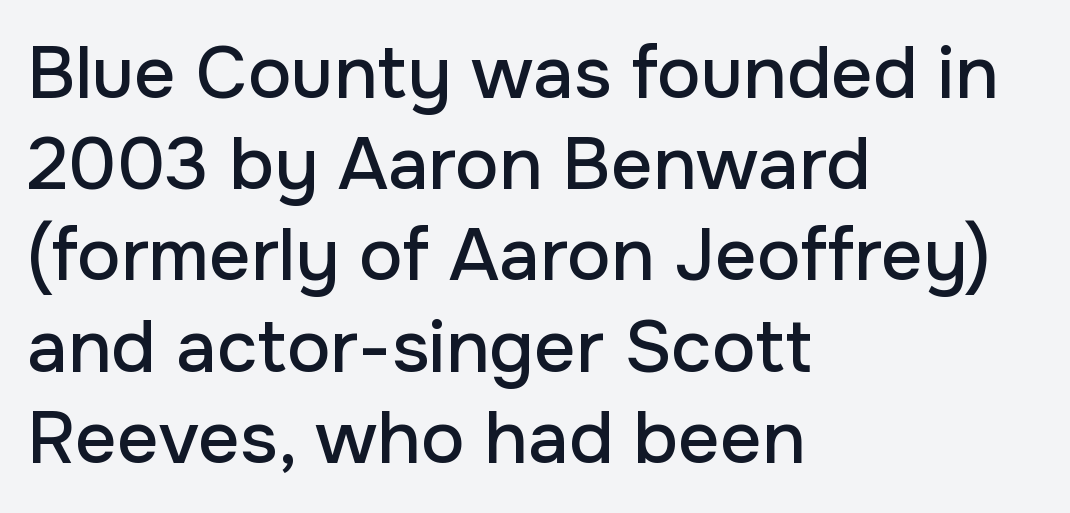
{"serif": "no", "italic": "no", "width": "normal", "stroke_contrast": "low", "x_height": "medium", "monospaced": "no", "underline": "no", "align": "left", "line_spacing": "normal", "line_spacing_ratio": 1.25, "letter_spacing": "normal", "letter_spacing_em": 0.0, "glyph_px": 73}
